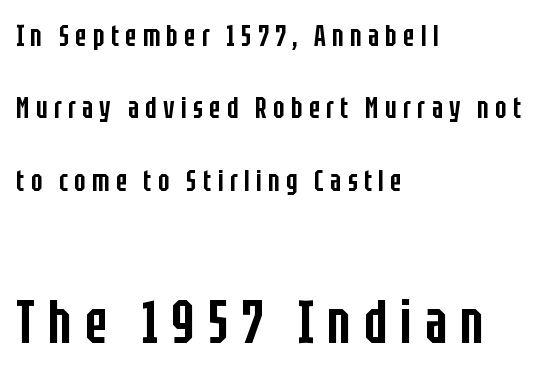
Q: Is the text bold? A: Semi-bold.
Q: Is the text italic (slanted)? A: No, it is upright.
Q: Is the typeface a serif or a sans-serif typeface? A: Sans-serif.
Q: Is the text underlined? A: No.
Q: How is the paragraph aligned? A: Left-aligned.
Q: Is the spacing between letters normal or unusually wide? A: Unusually wide.
Q: Is the spacing between lines tight, normal or loose? A: Loose.
Q: Which block of text is set in a larger size, the first (top) or the second (bottom)? A: The second (bottom) one.
Q: Width (condensed, normal, or wide)? A: Condensed.
Q: Stroke contrast? A: Low.
Q: x-height? A: Large.
Q: Monospaced? A: No.
